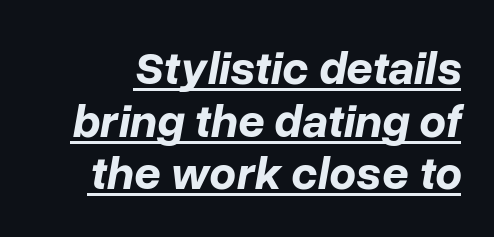
Rows of type sit shoulder to shoulder in the vertical direction. Italic: yes, the glyphs are oblique. The passage shown is typed in a proportional face where columns would drift. The lettering is marked with a stroke running underneath it.
